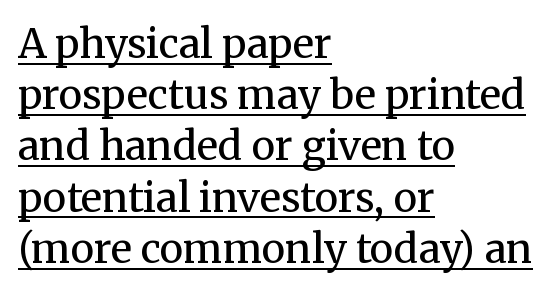
Q: Is the text bold? A: No.
Q: Is the text italic (slanted)? A: No, it is upright.
Q: Is the typeface a serif or a sans-serif typeface? A: Serif.
Q: Is the text underlined? A: Yes.
Q: How is the paragraph aligned? A: Left-aligned.
Q: Is the spacing between letters normal or unusually wide? A: Normal.
Q: Is the spacing between lines tight, normal or loose? A: Normal.
Q: Width (condensed, normal, or wide)? A: Normal.
Q: Stroke contrast? A: Medium.
Q: x-height? A: Medium.
Q: Monospaced? A: No.
